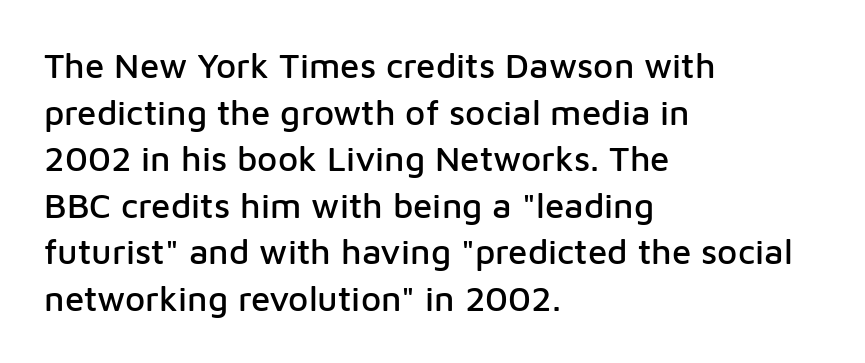
You can tell from the bare stems that sans-serif type was used. The ragged edge is on the right, which tells us the setting is flush left. Characters follow at the spacing the type designer built in. Leading matches the norm, producing a regular column. The face used here is proportionally spaced, like ordinary book or web type.
